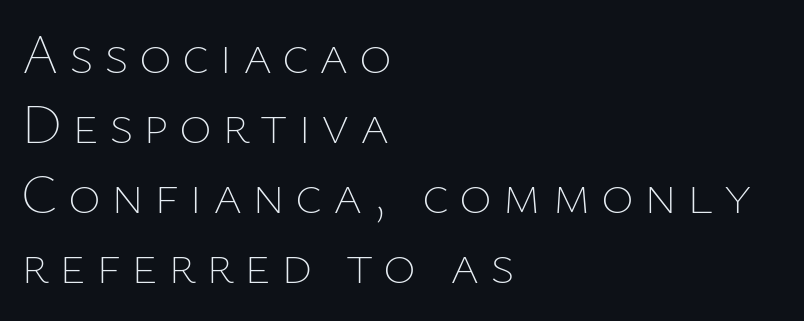
Q: Is the text bold? A: No.
Q: Is the text italic (slanted)? A: No, it is upright.
Q: Is the text underlined? A: No.
Q: How is the paragraph aligned? A: Left-aligned.
Q: Is the spacing between lines tight, normal or loose? A: Normal.
Q: Width (condensed, normal, or wide)? A: Normal.
Q: Stroke contrast? A: Low.
Q: x-height? A: Medium.
Q: Monospaced? A: No.
